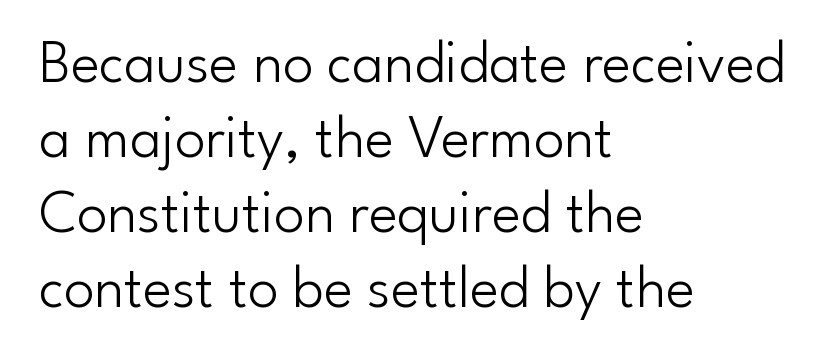
The paragraph has a hard left edge and a soft right edge. This rendering employs a face without finishing strokes, i.e., a sans-serif. Vertical stems look standard width or narrower in stroke. The words here are not underlined. Honestly, the letter spacing is just normal — you wouldn't notice it.
